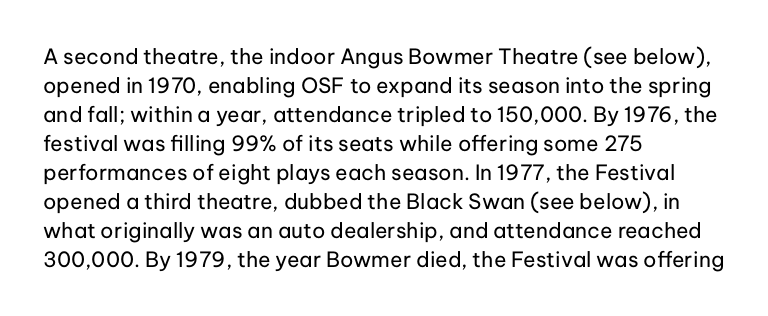
The image shows 21 px text type, upright; set left-aligned, normal line spacing (1.38x), normal letter spacing, not underlined.
